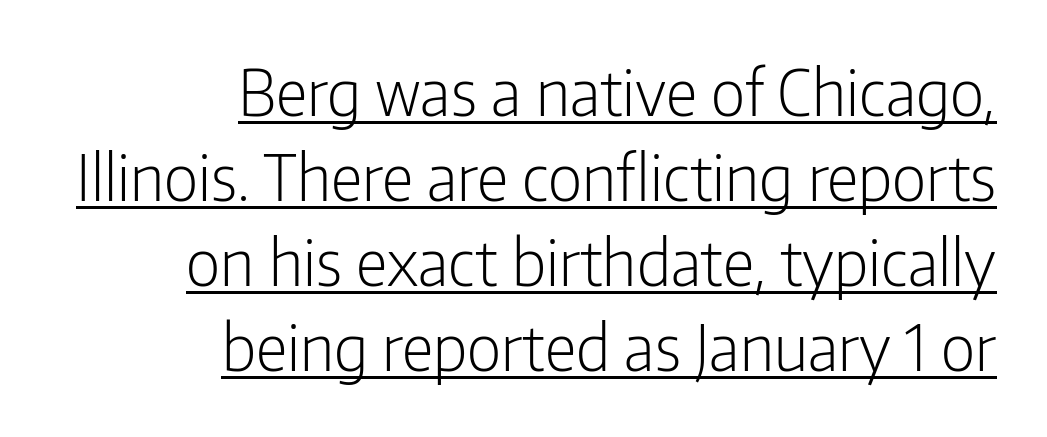
{"serif": "no", "italic": "no", "bold": "no", "weight": "light", "width": "condensed", "stroke_contrast": "low", "x_height": "medium", "monospaced": "no", "underline": "yes", "align": "right", "line_spacing": "normal", "line_spacing_ratio": 1.35, "letter_spacing": "normal", "letter_spacing_em": 0.0, "glyph_px": 63}
